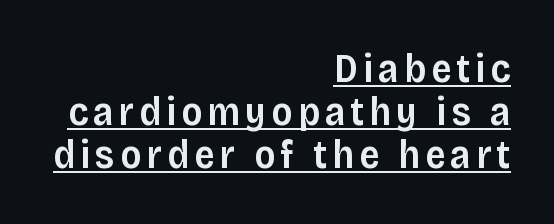
This rendering features underlined lettering. Moderately thickened strokes mark this as semibold type. The letters stand upright; this is a roman face. Casual observation: everything's shoved over to the right.
